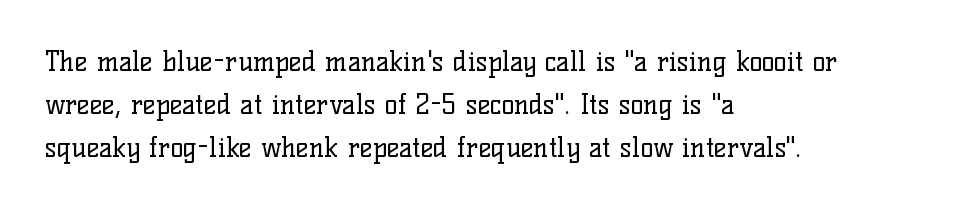
The image shows 27 px text type, upright; set left-aligned, normal line spacing (1.6x), normal letter spacing, not underlined.
